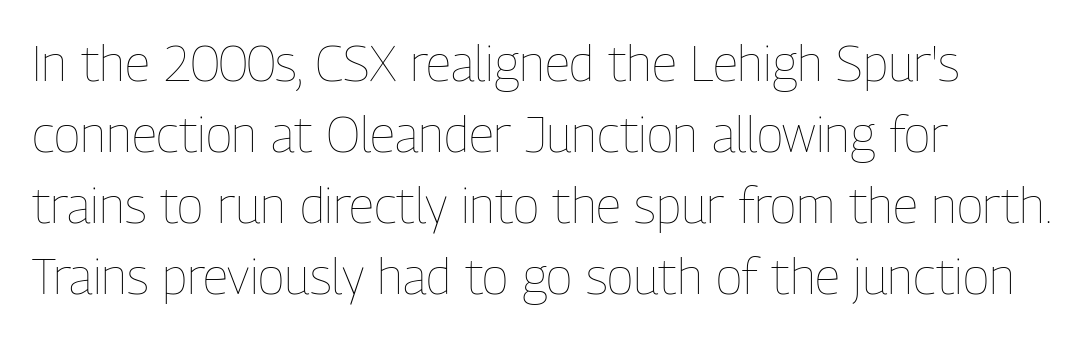
The image shows 50 px thin, condensed type, upright; set left-aligned, normal line spacing (1.42x), normal letter spacing, not underlined; low stroke contrast and a medium x-height.
